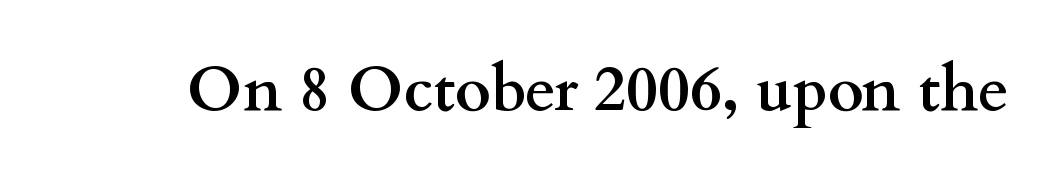
{"serif": "yes", "italic": "no", "bold": "yes", "weight": "semibold", "width": "wide", "stroke_contrast": "medium", "x_height": "small", "monospaced": "no", "underline": "no", "letter_spacing": "normal", "letter_spacing_em": 0.0, "glyph_px": 62}
